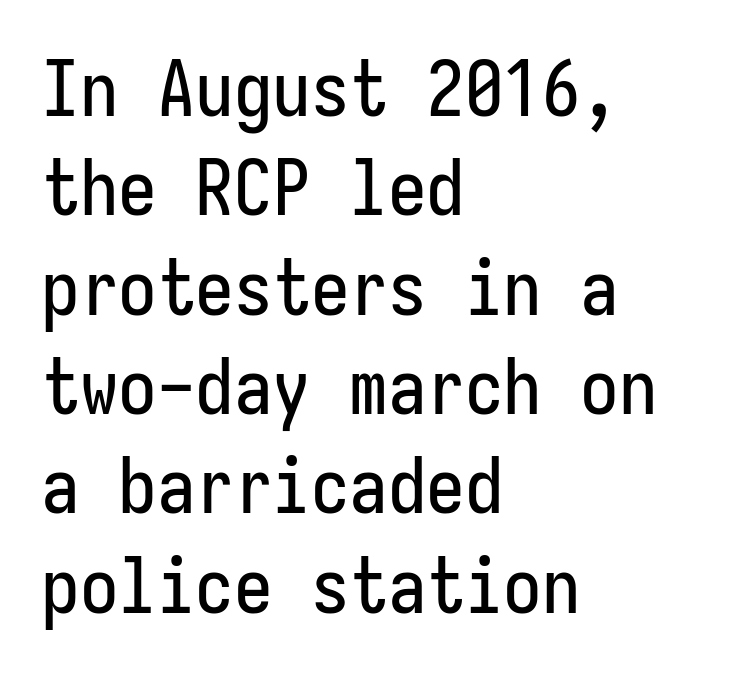
The image shows 77 px condensed sans-serif type, upright; set left-aligned, normal line spacing (1.29x), normal letter spacing, not underlined; low stroke contrast and a medium x-height.
